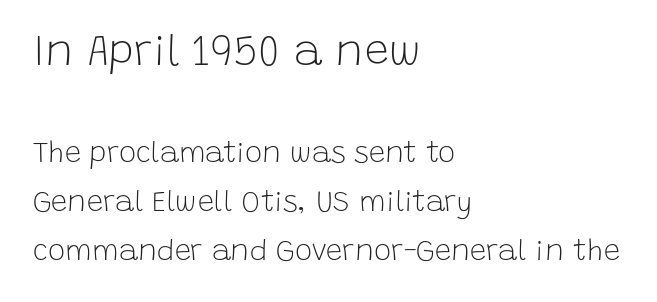
Q: Is the text bold? A: No.
Q: Is the text italic (slanted)? A: No, it is upright.
Q: Is the typeface a serif or a sans-serif typeface? A: Sans-serif.
Q: Is the text underlined? A: No.
Q: How is the paragraph aligned? A: Left-aligned.
Q: Is the spacing between letters normal or unusually wide? A: Normal.
Q: Is the spacing between lines tight, normal or loose? A: Normal.
Q: Which block of text is set in a larger size, the first (top) or the second (bottom)? A: The first (top) one.
Q: Width (condensed, normal, or wide)? A: Normal.
Q: Stroke contrast? A: Low.
Q: x-height? A: Large.
Q: Monospaced? A: No.
